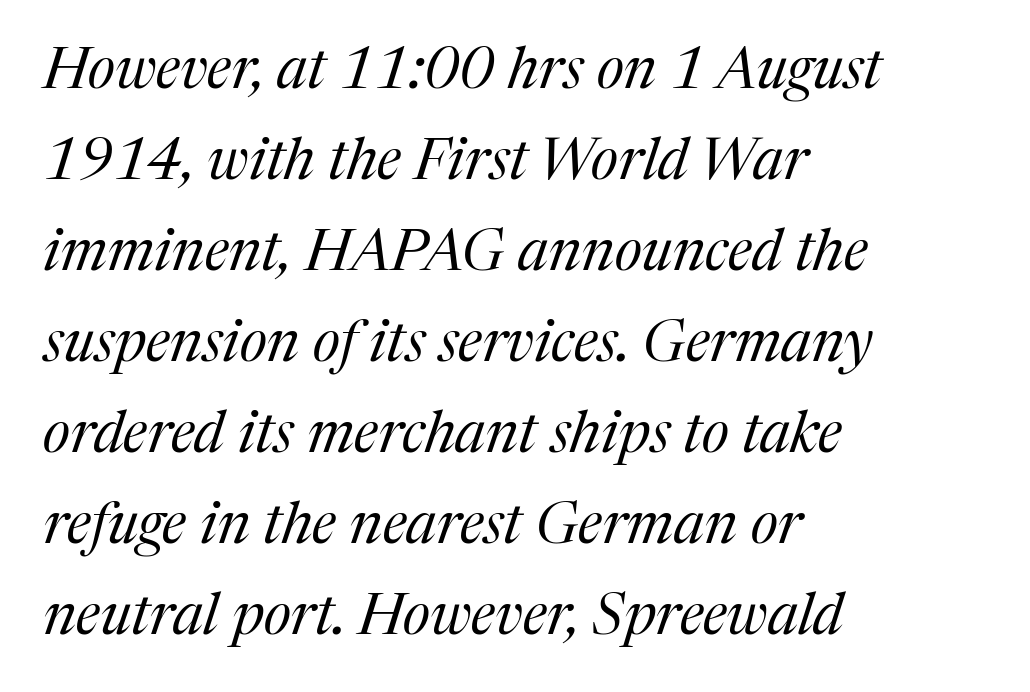
The image shows 58 px regular-weight serif type, italic (leaning right); set left-aligned, normal line spacing (1.57x), normal letter spacing, not underlined; medium stroke contrast and a medium x-height.
